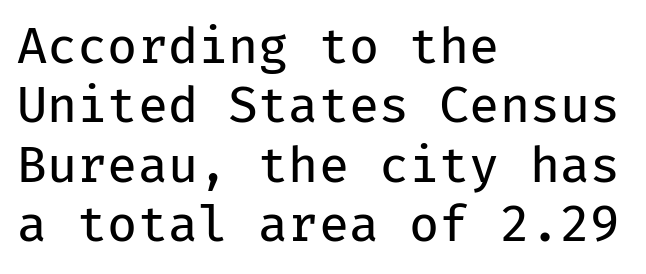
The image shows 49 px regular-weight sans-serif type, upright, monospaced; set left-aligned, line spacing 1.21x, normal letter spacing, not underlined; low stroke contrast and a medium x-height.
